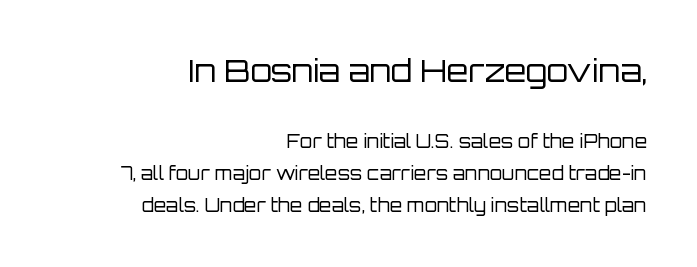
Q: Is the text bold? A: No.
Q: Is the text italic (slanted)? A: No, it is upright.
Q: Is the typeface a serif or a sans-serif typeface? A: Sans-serif.
Q: Is the text underlined? A: No.
Q: How is the paragraph aligned? A: Right-aligned.
Q: Is the spacing between letters normal or unusually wide? A: Normal.
Q: Which block of text is set in a larger size, the first (top) or the second (bottom)? A: The first (top) one.
Q: Width (condensed, normal, or wide)? A: Normal.
Q: Stroke contrast? A: Low.
Q: x-height? A: Large.
Q: Monospaced? A: No.
